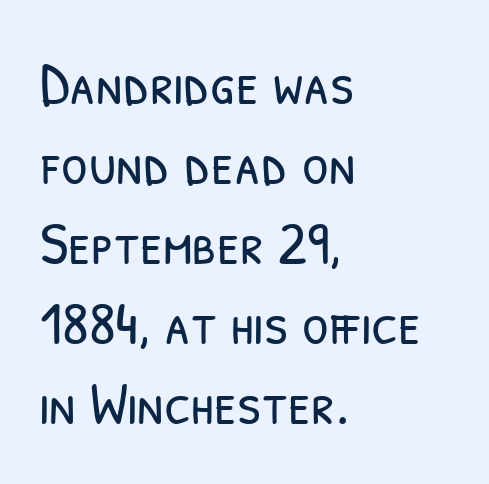
The image shows 61 px light, condensed sans-serif type; set left-aligned, normal line spacing (1.31x), normal letter spacing, not underlined; low stroke contrast and a medium x-height.
